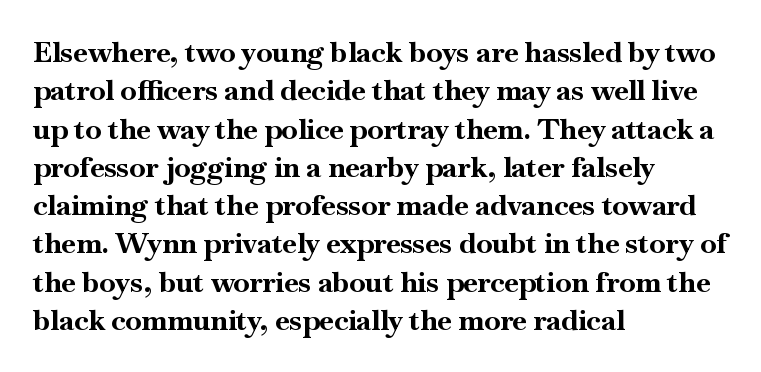
The image shows 29 px bold serif type, upright; set left-aligned, normal line spacing (1.32x), normal letter spacing, not underlined; high stroke contrast and a small x-height.
